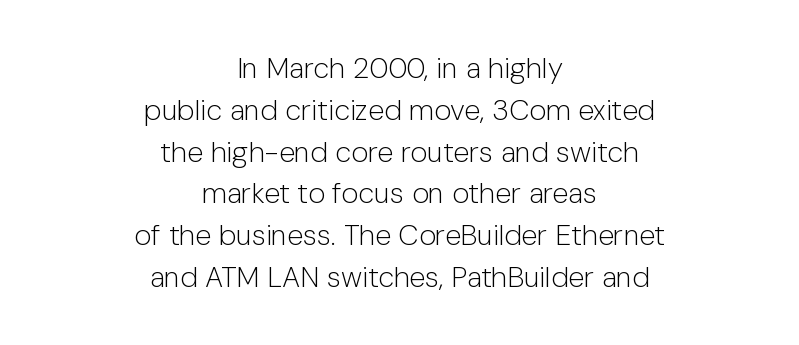
Q: Is the text bold? A: No.
Q: Is the text italic (slanted)? A: No, it is upright.
Q: Is the typeface a serif or a sans-serif typeface? A: Sans-serif.
Q: Is the text underlined? A: No.
Q: How is the paragraph aligned? A: Centered.
Q: Is the spacing between letters normal or unusually wide? A: Normal.
Q: Is the spacing between lines tight, normal or loose? A: Normal.
Q: Width (condensed, normal, or wide)? A: Normal.
Q: Stroke contrast? A: Low.
Q: x-height? A: Medium.
Q: Monospaced? A: No.
